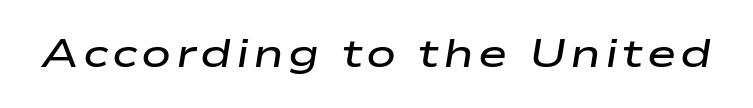
Think of a printed novel: that variable character pitch is what you see here. The glyphs have the mass of a demibold cut, below bold. This is oblique type, the kind used for emphasis or titles. The foot of each line stays bare and open.
